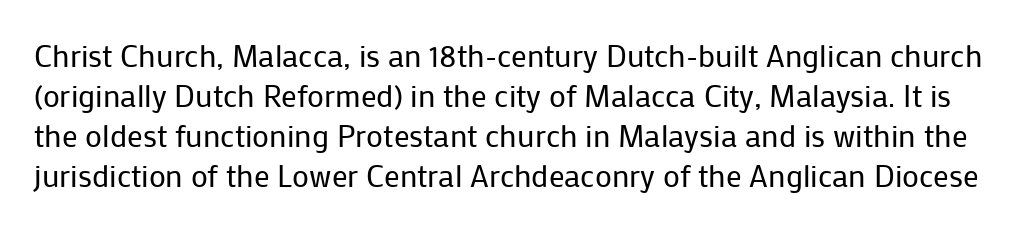
The typeface chosen for these lines omits serifs. Nope, not italic — everything's standing straight. Counters stay open thanks to moderate or lighter strokes. Character widths vary here, with narrow letters taking less room than wide ones. The designer left line spacing at the default. Descender tails drop into unmarked territory.
